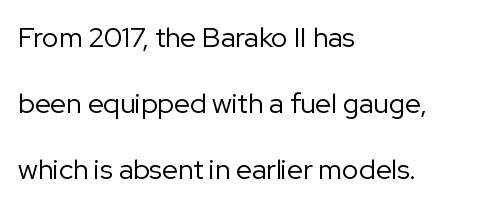
{"serif": "no", "italic": "no", "bold": "no", "weight": "regular", "width": "normal", "stroke_contrast": "low", "x_height": "medium", "monospaced": "no", "underline": "no", "align": "left", "line_spacing": "loose", "line_spacing_ratio": 2.36, "letter_spacing": "normal", "letter_spacing_em": 0.0, "glyph_px": 28}
